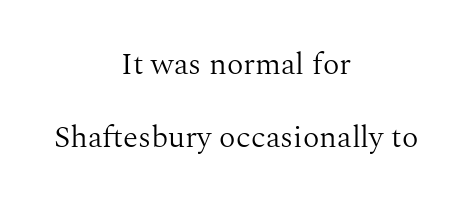
The image shows 31 px light serif type, upright; set centered, loose line spacing (2.35x), normal letter spacing, not underlined; medium stroke contrast and a medium x-height.
